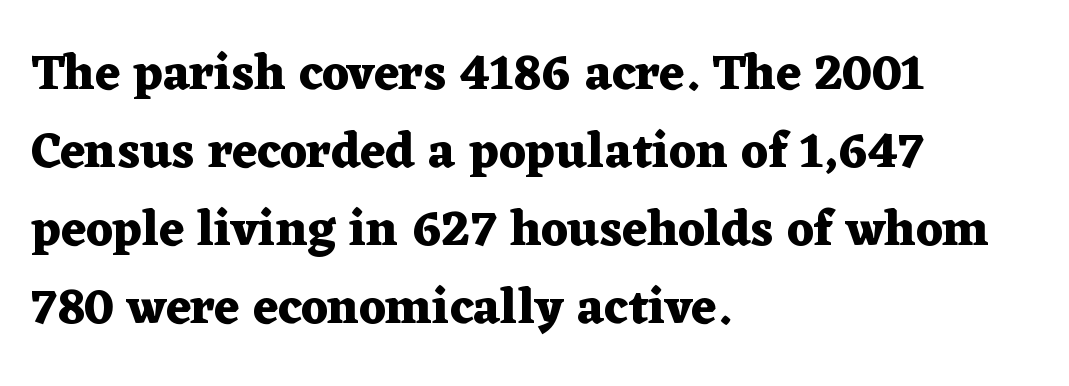
Weight: bold. The type is set solid horizontally, with unmodified tracking. Note the varied advance widths — an 'i' is clearly narrower than an 'm'. These lines are composed in type with serifs. Regular leading.
